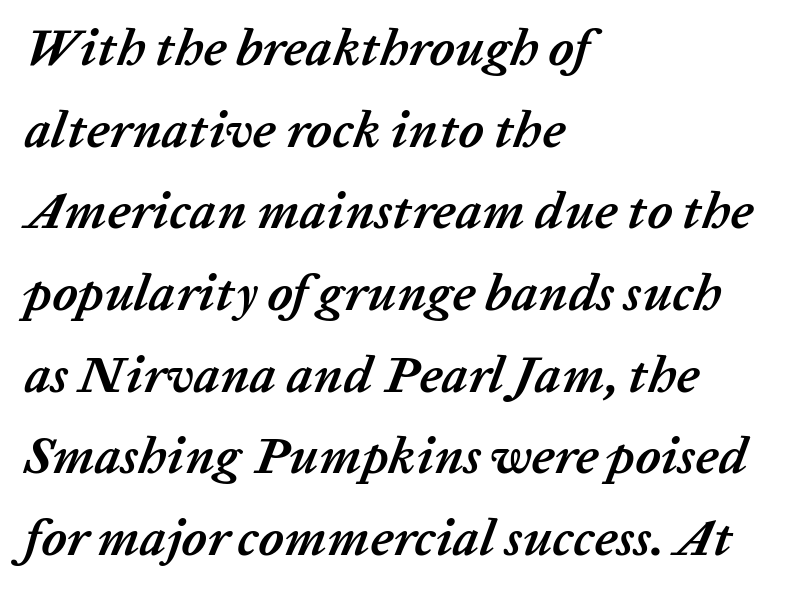
The image shows 52 px semibold type, italic (leaning right); set left-aligned, normal line spacing (1.57x), normal letter spacing, not underlined; low stroke contrast and a medium x-height.
